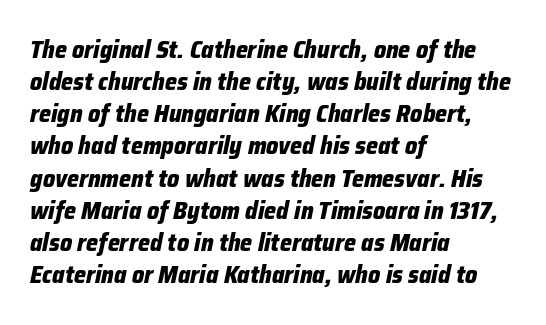
Quick note: interline space is typical. Weight: bold. These lines were composed using italics. This sample uses plain, unmodified letter spacing.
